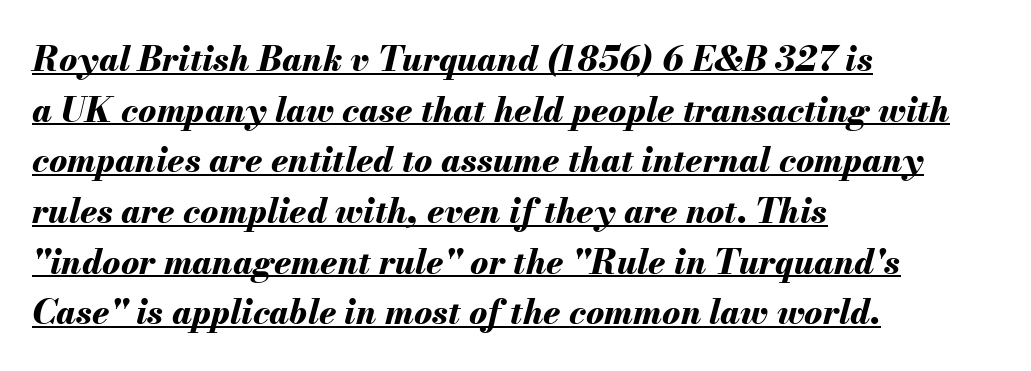
The image shows 34 px bold type, italic (leaning right); set left-aligned, normal line spacing (1.49x), normal letter spacing, underlined; medium stroke contrast and a small x-height.
